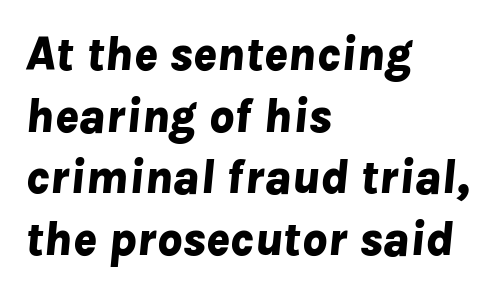
The image shows 49 px bold type, italic (leaning right); set left-aligned, normal line spacing (1.26x), normal letter spacing, not underlined; low stroke contrast and a medium x-height.
